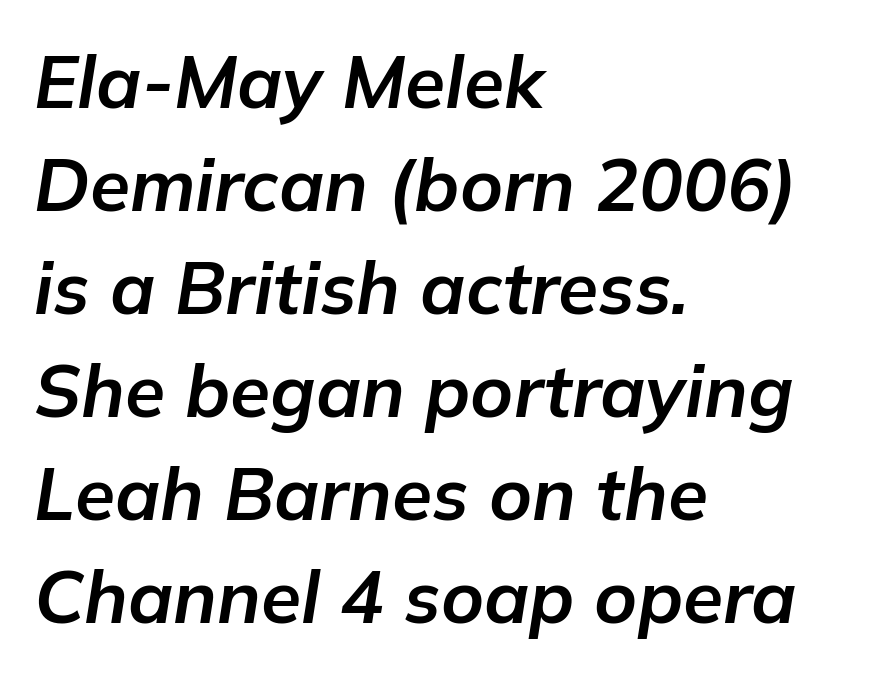
The image shows 73 px bold type, italic (leaning right); set left-aligned, normal line spacing (1.41x), normal letter spacing, not underlined; low stroke contrast and a medium x-height.
